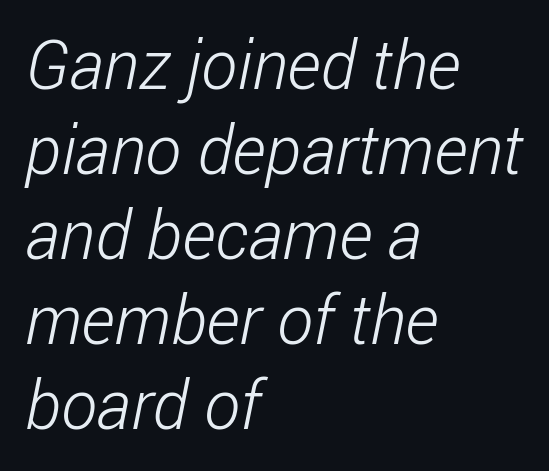
Q: Is the text bold? A: No.
Q: Is the typeface a serif or a sans-serif typeface? A: Sans-serif.
Q: Is the text underlined? A: No.
Q: How is the paragraph aligned? A: Left-aligned.
Q: Is the spacing between letters normal or unusually wide? A: Normal.
Q: Is the spacing between lines tight, normal or loose? A: Normal.
Q: Width (condensed, normal, or wide)? A: Condensed.
Q: Stroke contrast? A: Low.
Q: x-height? A: Medium.
Q: Monospaced? A: No.
